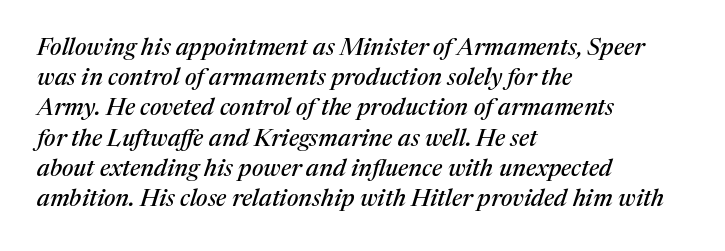
The image shows 24 px text type, italic (leaning right); set left-aligned, normal line spacing (1.26x), normal letter spacing, not underlined.
